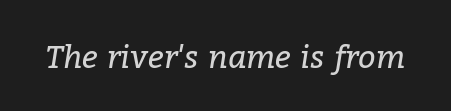
{"serif": "yes", "italic": "yes", "lean": "right", "slant_degrees": 9, "bold": "no", "weight": "regular", "width": "normal", "stroke_contrast": "low", "x_height": "medium", "monospaced": "no", "underline": "no", "letter_spacing": "normal", "letter_spacing_em": 0.0, "glyph_px": 31}
